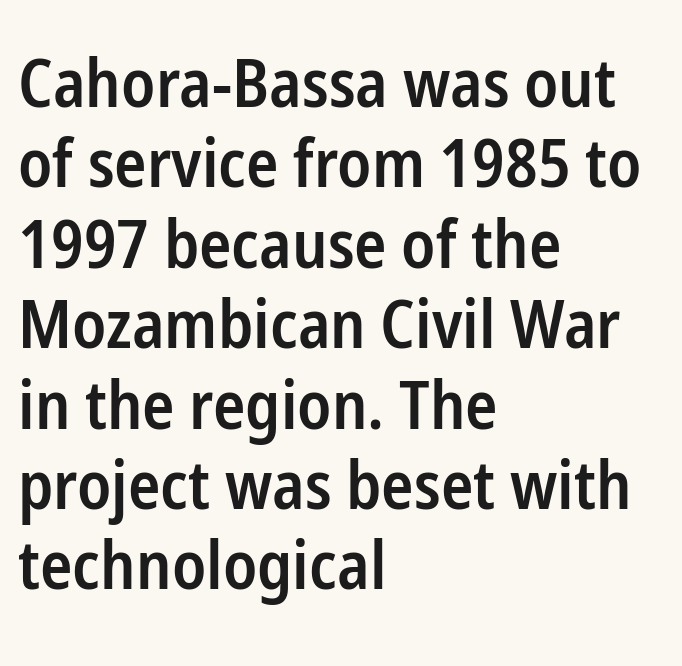
Q: Is the text bold? A: Semi-bold.
Q: Is the text italic (slanted)? A: No, it is upright.
Q: Is the typeface a serif or a sans-serif typeface? A: Sans-serif.
Q: Is the text underlined? A: No.
Q: How is the paragraph aligned? A: Left-aligned.
Q: Is the spacing between letters normal or unusually wide? A: Normal.
Q: Width (condensed, normal, or wide)? A: Condensed.
Q: Stroke contrast? A: Low.
Q: x-height? A: Medium.
Q: Monospaced? A: No.
